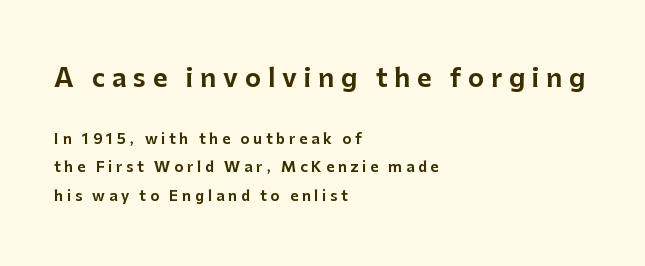
The image shows 25 px text type, upright; set left-aligned, loose line spacing (2.03x), unusually wide letter spacing (+0.27 em), not underlined; the first (top) block is 1.79x larger.
